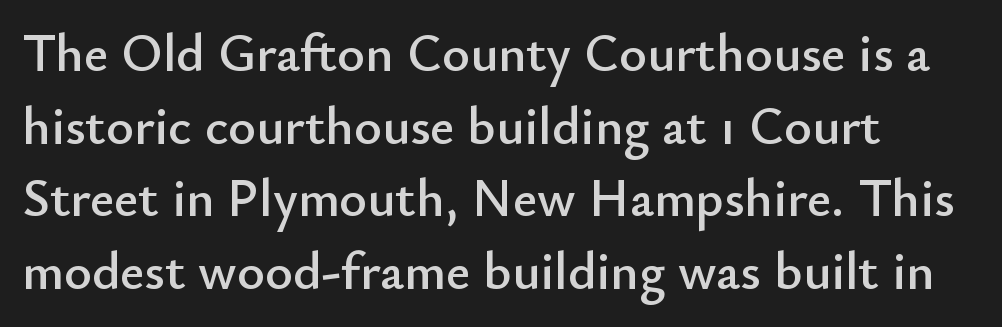
In terms of leading, this rendering sits right in the middle. Tracking here is standard; glyphs follow each other at the usual distance. Unlike italic type, these characters show no tilt at all. These lines are composed in type without serifs. This sample has the flowing, uneven cadence of proportional lettering.
